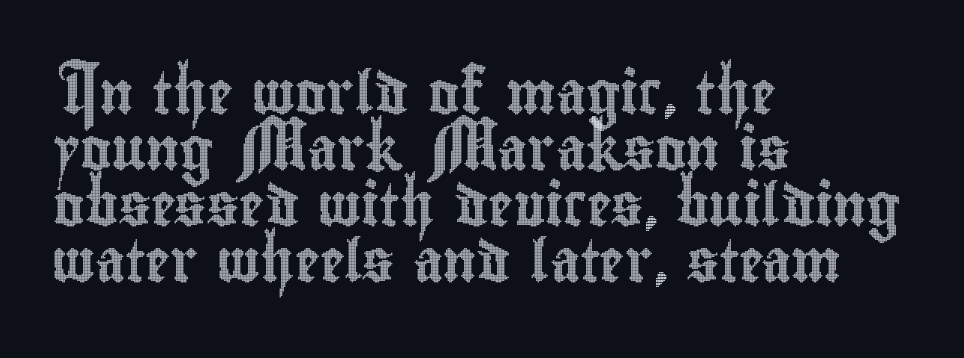
{"italic": "no", "width": "condensed", "x_height": "small", "monospaced": "no", "underline": "no", "align": "left", "line_spacing": "normal", "line_spacing_ratio": 1.33, "letter_spacing": "normal", "letter_spacing_em": 0.0, "glyph_px": 42}
